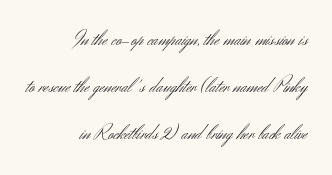
The image shows 21 px text type; set right-aligned, loose line spacing (2.23x), normal letter spacing, not underlined.
